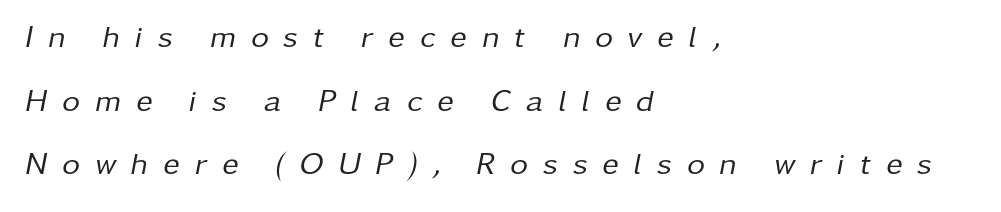
{"italic": "yes", "lean": "right", "slant_degrees": 11, "bold": "no", "weight": "regular", "width": "normal", "stroke_contrast": "low", "x_height": "medium", "monospaced": "no", "underline": "no", "align": "left", "line_spacing": "loose", "line_spacing_ratio": 2.05, "letter_spacing": "wide", "letter_spacing_em": 0.48, "glyph_px": 31}
